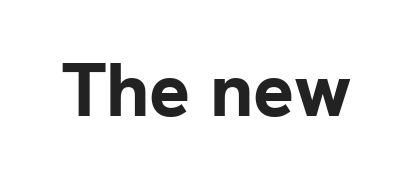
{"serif": "no", "italic": "no", "bold": "yes", "weight": "bold", "width": "normal", "stroke_contrast": "low", "x_height": "medium", "monospaced": "no", "underline": "no", "letter_spacing": "normal", "letter_spacing_em": 0.0, "glyph_px": 76}
